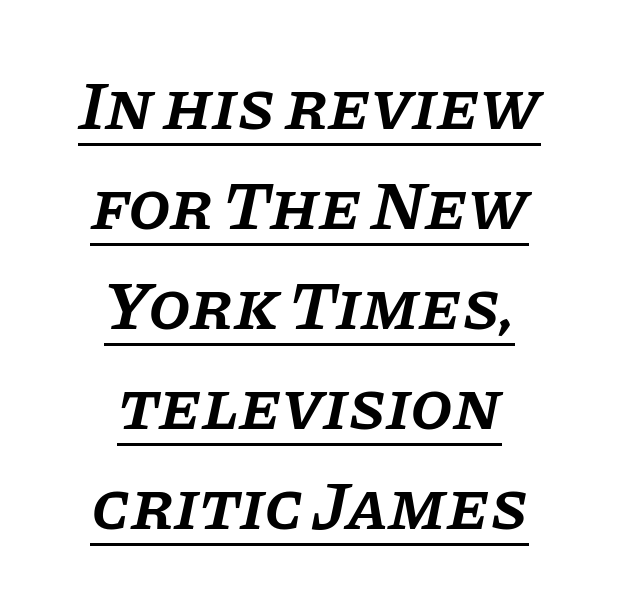
{"serif": "yes", "italic": "yes", "lean": "right", "slant_degrees": 11, "bold": "semi", "weight": "semibold", "width": "normal", "stroke_contrast": "low", "x_height": "large", "monospaced": "no", "underline": "yes", "align": "center", "line_spacing": "normal", "line_spacing_ratio": 1.45, "letter_spacing": "normal", "letter_spacing_em": 0.0, "glyph_px": 69}
